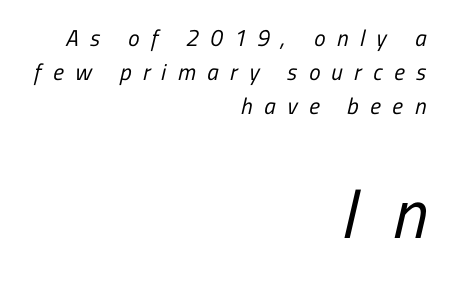
Q: Is the text bold? A: No.
Q: Is the typeface a serif or a sans-serif typeface? A: Sans-serif.
Q: Is the text underlined? A: No.
Q: How is the paragraph aligned? A: Right-aligned.
Q: Is the spacing between letters normal or unusually wide? A: Unusually wide.
Q: Is the spacing between lines tight, normal or loose? A: Normal.
Q: Which block of text is set in a larger size, the first (top) or the second (bottom)? A: The second (bottom) one.
Q: Width (condensed, normal, or wide)? A: Condensed.
Q: Stroke contrast? A: Low.
Q: x-height? A: Medium.
Q: Monospaced? A: No.
